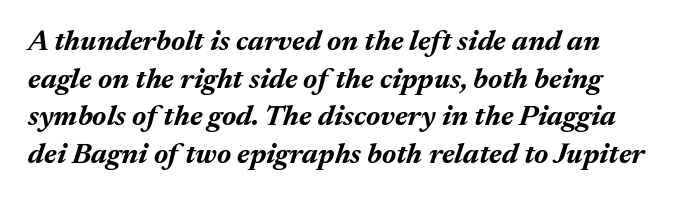
The image shows 29 px bold type, italic (leaning right); set normal line spacing (1.3x), normal letter spacing, not underlined; medium stroke contrast and a medium x-height.
